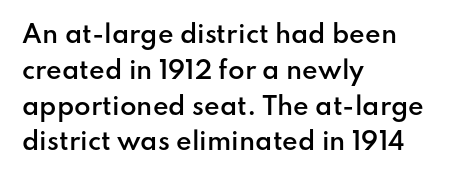
Does extra space separate the letters? No, they use regular spacing. Typographic density is moderately raised because the face is semibold. Do the letters lean? They stand straight. Each line starts at the same left margin while the right side varies. The line-height multiplier appears to be the usual default. Any mark beneath the type? The region is blank.
